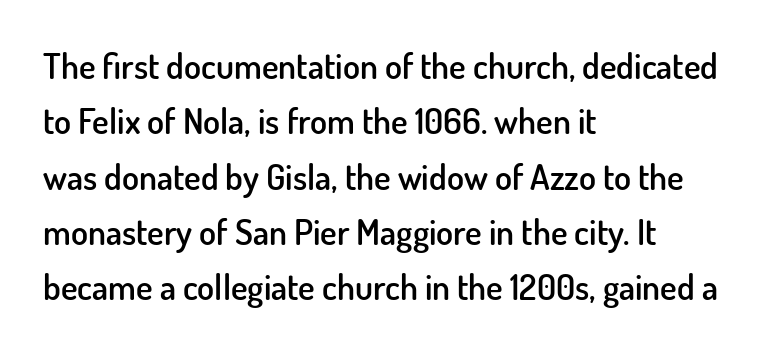
Q: Is the text bold? A: Semi-bold.
Q: Is the text italic (slanted)? A: No, it is upright.
Q: Is the typeface a serif or a sans-serif typeface? A: Sans-serif.
Q: Is the text underlined? A: No.
Q: How is the paragraph aligned? A: Left-aligned.
Q: Is the spacing between letters normal or unusually wide? A: Normal.
Q: Is the spacing between lines tight, normal or loose? A: Normal.
Q: Width (condensed, normal, or wide)? A: Normal.
Q: Stroke contrast? A: Low.
Q: x-height? A: Small.
Q: Monospaced? A: No.
